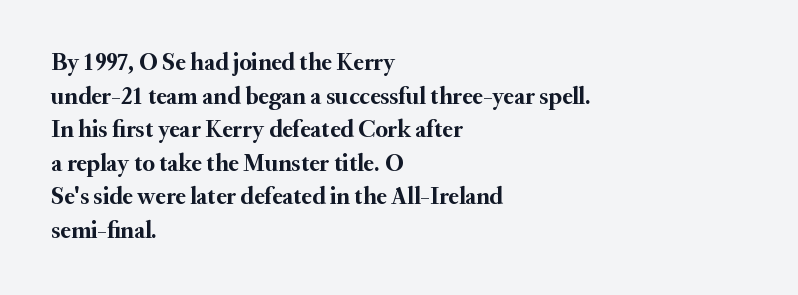
Q: Is the text bold? A: Yes.
Q: Is the text italic (slanted)? A: No, it is upright.
Q: Is the text underlined? A: No.
Q: How is the paragraph aligned? A: Left-aligned.
Q: Is the spacing between letters normal or unusually wide? A: Normal.
Q: Is the spacing between lines tight, normal or loose? A: Normal.
